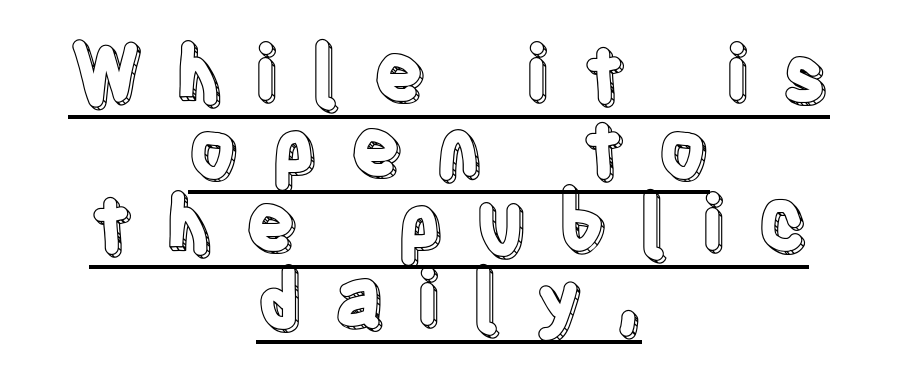
Character widths vary here, with narrow letters taking less room than wide ones. The lines are quadded center. Compared with typical paragraphs, the rows here are closer together. Decoration check: the copy is underlined.
